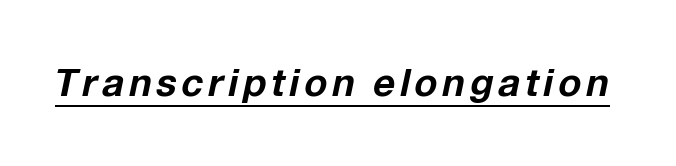
Q: Is the text bold? A: Yes.
Q: Is the text italic (slanted)? A: Yes, it leans right by about 12 degrees.
Q: Is the text underlined? A: Yes.
Q: Width (condensed, normal, or wide)? A: Normal.
Q: Stroke contrast? A: Low.
Q: x-height? A: Medium.
Q: Monospaced? A: No.
